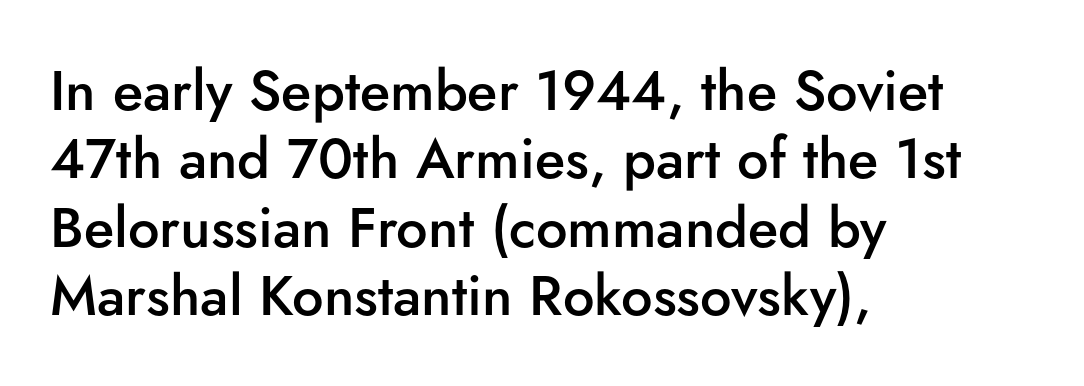
Tracking here is standard; glyphs follow each other at the usual distance. Check the space under the baseline: it is left empty. What kind of face is this? One without serifs — a sans. The passage is arranged the way most books set body copy — flush left.
